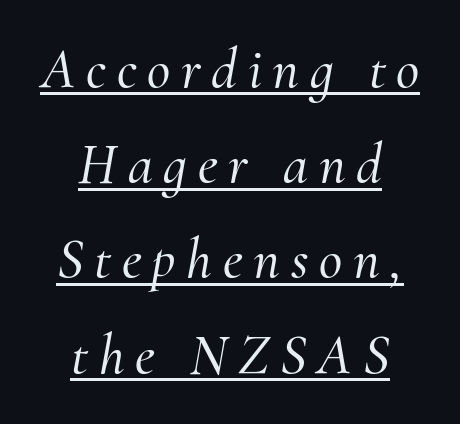
{"serif": "yes", "italic": "yes", "lean": "right", "slant_degrees": 10, "width": "normal", "stroke_contrast": "medium", "x_height": "small", "monospaced": "no", "underline": "yes", "align": "center", "line_spacing": "normal", "line_spacing_ratio": 1.67, "glyph_px": 57}
